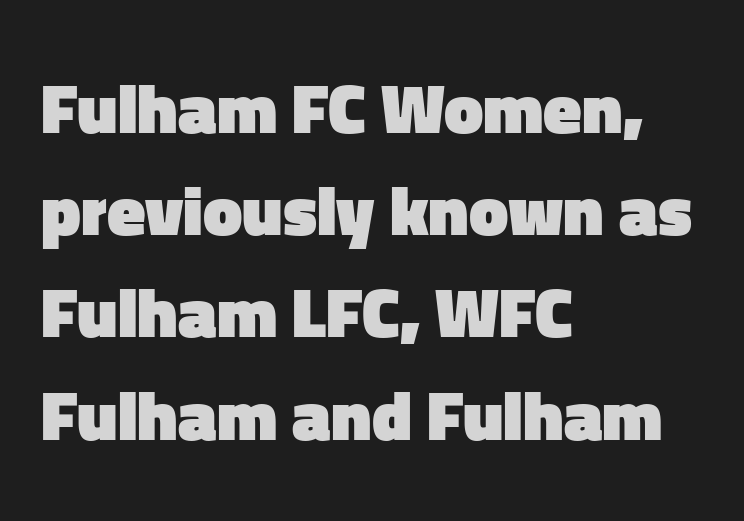
Q: Is the text bold? A: Yes.
Q: Is the text italic (slanted)? A: No, it is upright.
Q: Is the typeface a serif or a sans-serif typeface? A: Sans-serif.
Q: Is the text underlined? A: No.
Q: How is the paragraph aligned? A: Left-aligned.
Q: Is the spacing between letters normal or unusually wide? A: Normal.
Q: Is the spacing between lines tight, normal or loose? A: Normal.
Q: Width (condensed, normal, or wide)? A: Normal.
Q: Stroke contrast? A: Low.
Q: x-height? A: Medium.
Q: Monospaced? A: No.
